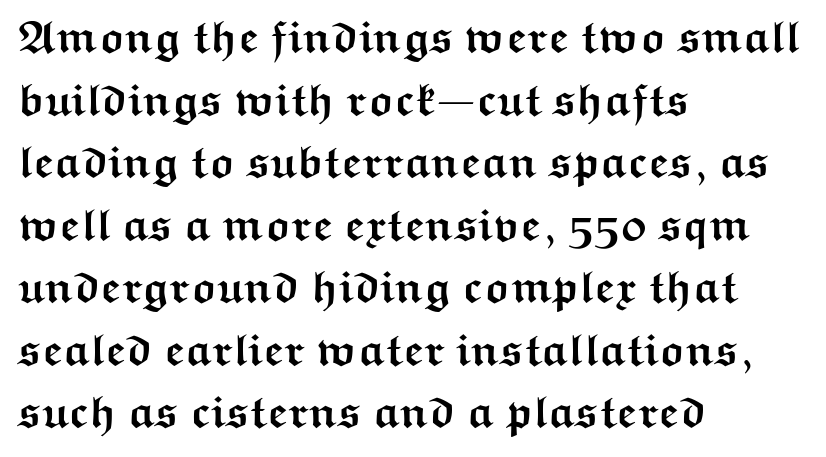
{"serif": "no", "italic": "no", "bold": "yes", "weight": "semibold", "width": "wide", "stroke_contrast": "medium", "x_height": "medium", "monospaced": "no", "underline": "no", "align": "left", "line_spacing": "normal", "line_spacing_ratio": 1.39, "letter_spacing": "normal", "letter_spacing_em": 0.0, "glyph_px": 45}
